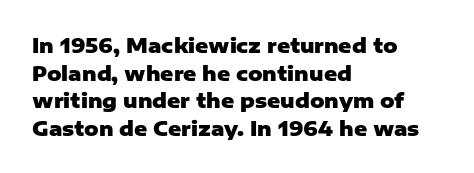
Q: Is the text bold? A: Yes.
Q: Is the text italic (slanted)? A: No, it is upright.
Q: Is the text underlined? A: No.
Q: How is the paragraph aligned? A: Left-aligned.
Q: Is the spacing between letters normal or unusually wide? A: Normal.
Q: Is the spacing between lines tight, normal or loose? A: Normal.
